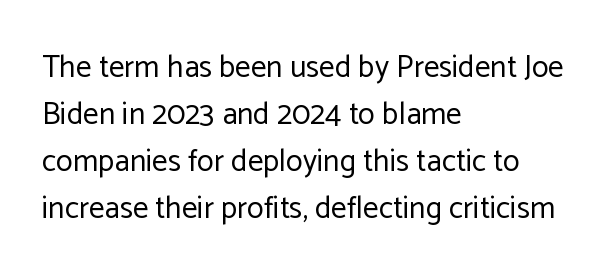
The image shows 31 px regular-weight sans-serif type, upright; set left-aligned, normal line spacing (1.52x), normal letter spacing, not underlined; low stroke contrast and a medium x-height.
